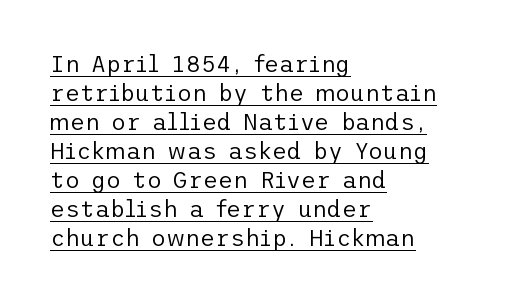
{"italic": "no", "bold": "no", "underline": "yes", "align": "left", "line_spacing": "normal", "line_spacing_ratio": 1.26, "letter_spacing": "normal", "letter_spacing_em": 0.0, "glyph_px": 23}
